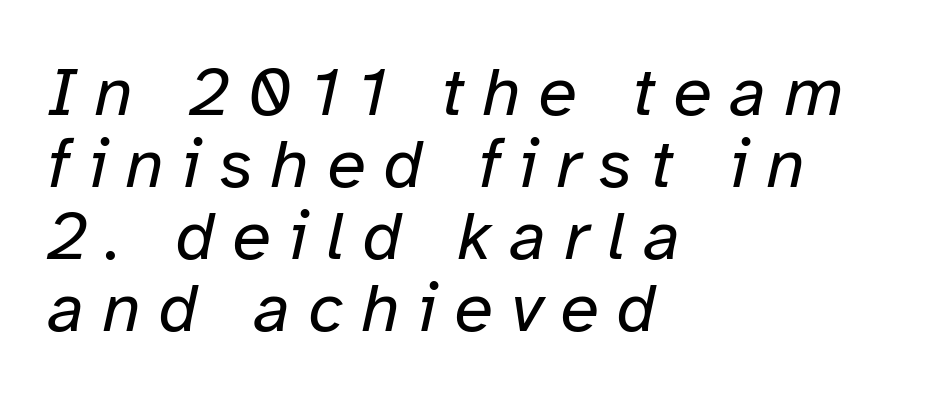
Q: Is the text bold? A: No.
Q: Is the text italic (slanted)? A: Yes, it leans right by about 12 degrees.
Q: Is the text underlined? A: No.
Q: How is the paragraph aligned? A: Left-aligned.
Q: Is the spacing between letters normal or unusually wide? A: Unusually wide.
Q: Is the spacing between lines tight, normal or loose? A: Tight.
Q: Width (condensed, normal, or wide)? A: Normal.
Q: Stroke contrast? A: Low.
Q: x-height? A: Medium.
Q: Monospaced? A: No.
